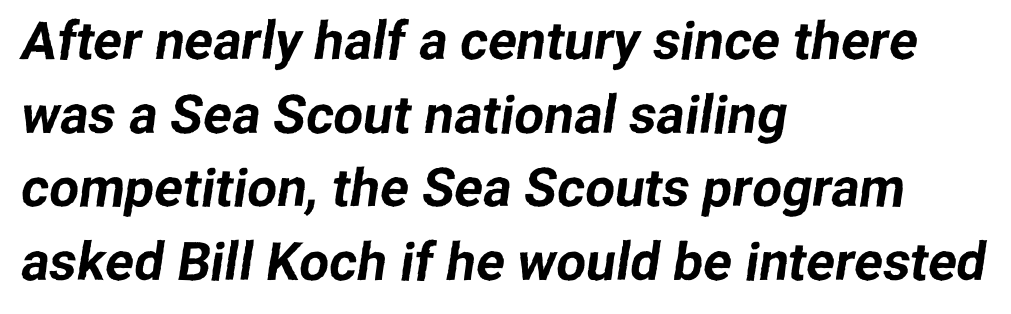
{"serif": "no", "width": "normal", "stroke_contrast": "low", "x_height": "medium", "monospaced": "no", "underline": "no", "align": "left", "line_spacing": "normal", "line_spacing_ratio": 1.39, "letter_spacing": "normal", "letter_spacing_em": 0.0, "glyph_px": 53}
